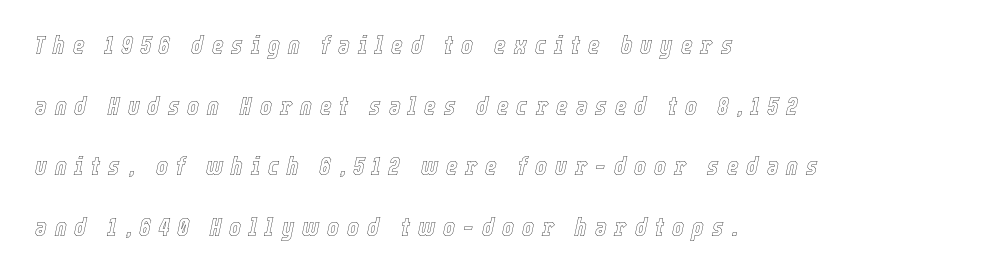
{"italic": "yes", "lean": "right", "slant_degrees": 12, "underline": "no", "align": "left", "line_spacing": "loose", "line_spacing_ratio": 2.43, "letter_spacing": "wide", "letter_spacing_em": 0.32, "glyph_px": 25}
